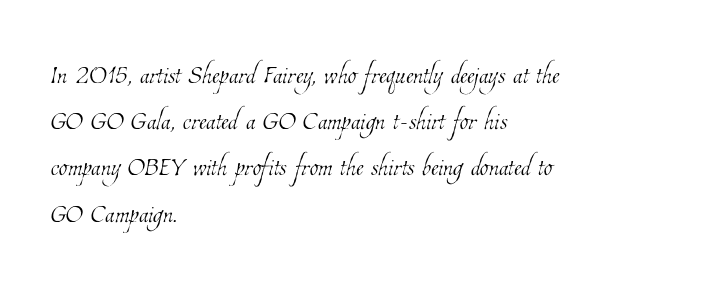
Q: Is the text bold? A: No.
Q: Is the text underlined? A: No.
Q: How is the paragraph aligned? A: Left-aligned.
Q: Is the spacing between letters normal or unusually wide? A: Normal.
Q: Is the spacing between lines tight, normal or loose? A: Normal.
Q: Width (condensed, normal, or wide)? A: Condensed.
Q: Stroke contrast? A: Low.
Q: x-height? A: Medium.
Q: Monospaced? A: No.
